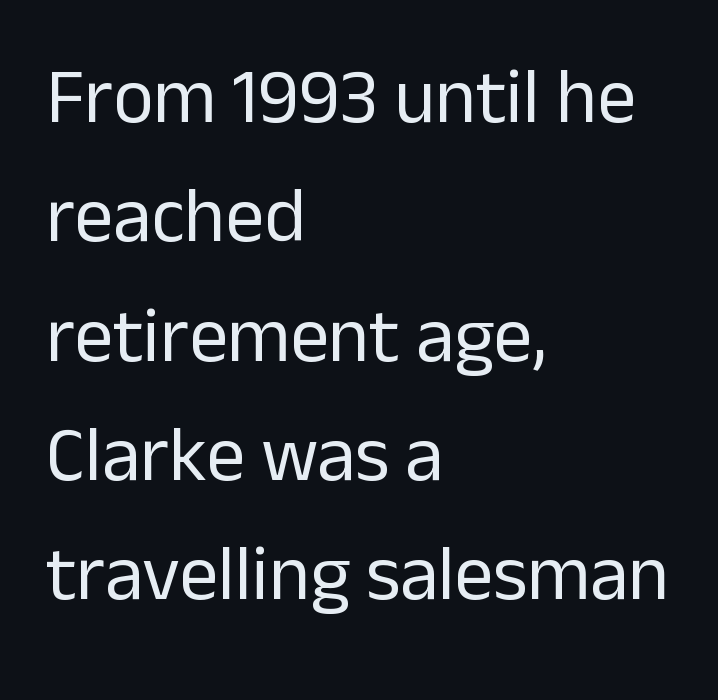
Horizontal bands of white between lines are of average thickness. Type without underlining. You can tell from the bare stems that sans-serif type was used. Words appear dense and cohesive because spacing is normal. The letterforms sit at book weight or below. Is the block centered? No — it sits flush against the left margin.
